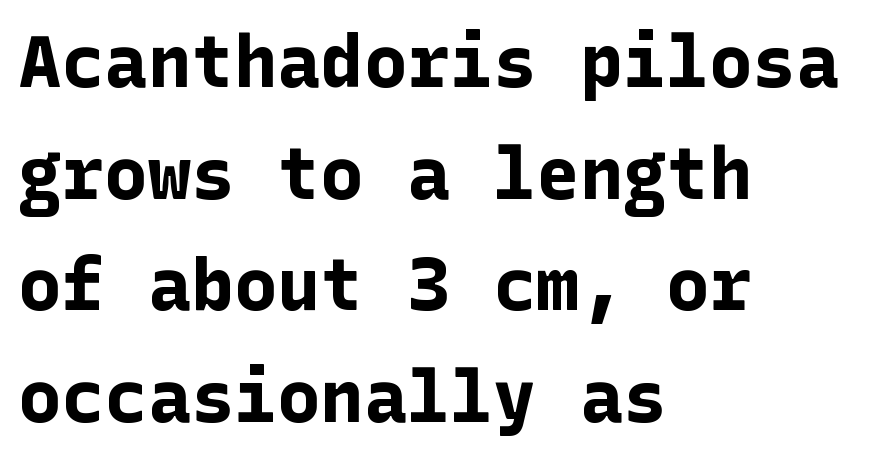
{"serif": "no", "italic": "no", "bold": "yes", "weight": "bold", "width": "normal", "stroke_contrast": "low", "x_height": "medium", "underline": "no", "align": "left", "line_spacing": "normal", "line_spacing_ratio": 1.55, "letter_spacing": "normal", "letter_spacing_em": 0.0, "glyph_px": 72}
